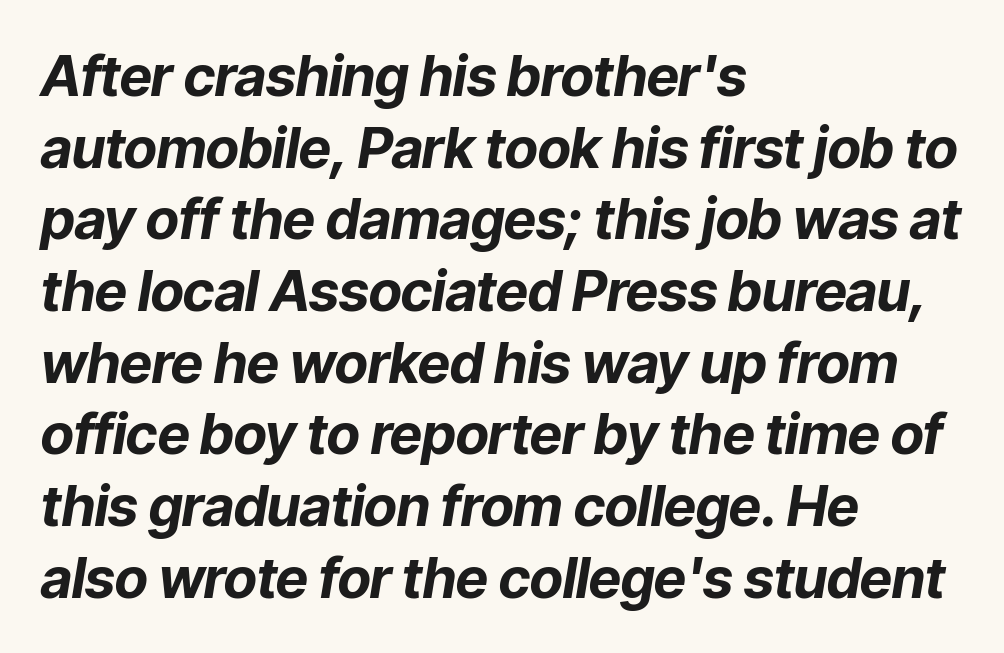
Anything drawn beneath the words? Only blank space. Interline gaps are of average width in this sample. It's the slanting kind of type. Short and long lines alike share a common starting point at left. Note the varied advance widths — an 'i' is clearly narrower than an 'm'. Here the glyphs are tracked normally, forming tight word shapes.
